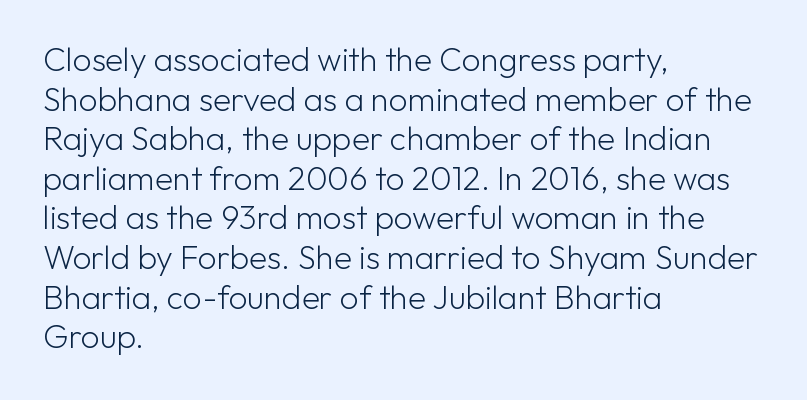
Q: Is the text bold? A: No.
Q: Is the text italic (slanted)? A: No, it is upright.
Q: Is the typeface a serif or a sans-serif typeface? A: Sans-serif.
Q: Is the text underlined? A: No.
Q: How is the paragraph aligned? A: Left-aligned.
Q: Is the spacing between letters normal or unusually wide? A: Normal.
Q: Width (condensed, normal, or wide)? A: Normal.
Q: Stroke contrast? A: Low.
Q: x-height? A: Medium.
Q: Monospaced? A: No.
